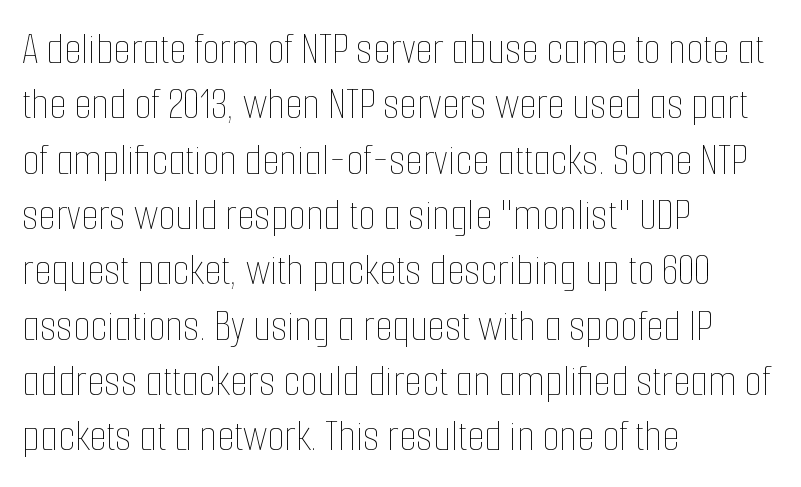
{"italic": "no", "bold": "no", "weight": "thin", "width": "condensed", "stroke_contrast": "low", "x_height": "medium", "monospaced": "no", "underline": "no", "align": "left", "line_spacing_ratio": 1.23, "letter_spacing": "normal", "letter_spacing_em": 0.0, "glyph_px": 45}
